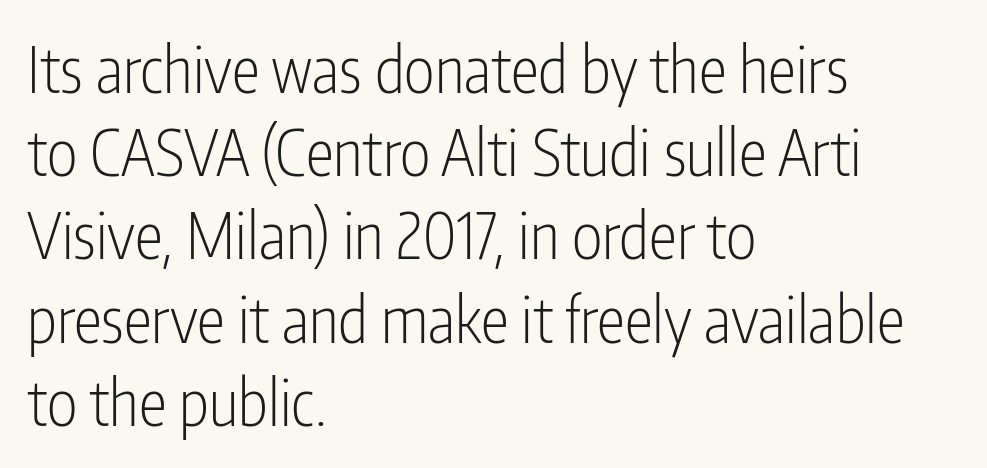
Q: Is the text bold? A: No.
Q: Is the text italic (slanted)? A: No, it is upright.
Q: Is the typeface a serif or a sans-serif typeface? A: Sans-serif.
Q: Is the text underlined? A: No.
Q: How is the paragraph aligned? A: Left-aligned.
Q: Is the spacing between letters normal or unusually wide? A: Normal.
Q: Is the spacing between lines tight, normal or loose? A: Normal.
Q: Width (condensed, normal, or wide)? A: Condensed.
Q: Stroke contrast? A: Low.
Q: x-height? A: Medium.
Q: Monospaced? A: No.
